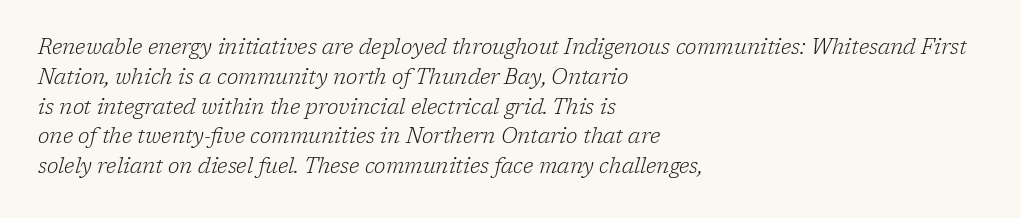
Compared with ordinary roman type, these characters are visibly tilted. Check the space under the baseline: it is left empty. The horizontal fit of the characters is conventional and even. Short and long lines alike share a common starting point at left. Normally led — the rows are evenly, conventionally spaced. The weight tops out at a normal text grade.
